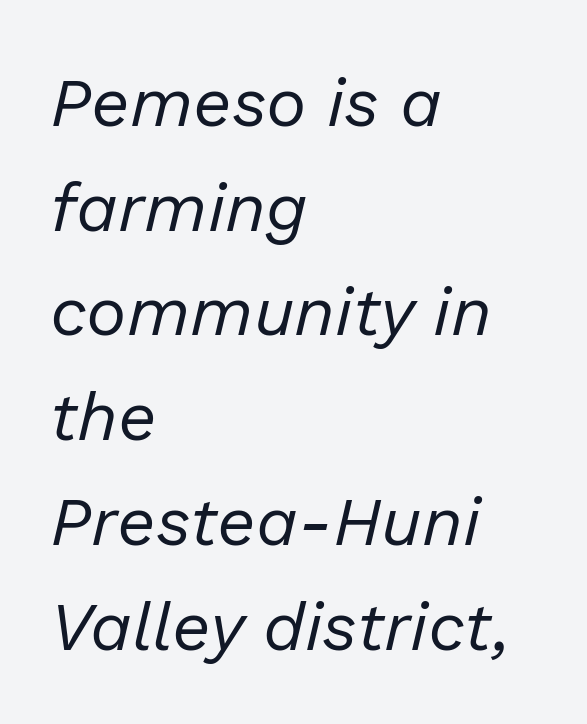
Nobody touched the tracking dial on this one. Nobody drew a line under any word here. Varying glyph widths throughout — classic text-font behaviour. Horizontal bands of white between lines are of average thickness. The ragged edge is on the right, which tells us the setting is flush left.
